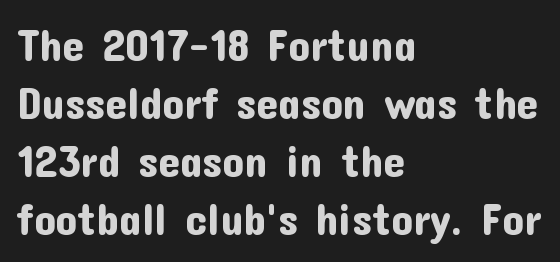
The image shows 44 px sans-serif type, upright; set left-aligned, normal line spacing (1.32x), normal letter spacing, not underlined; low stroke contrast and a medium x-height.
